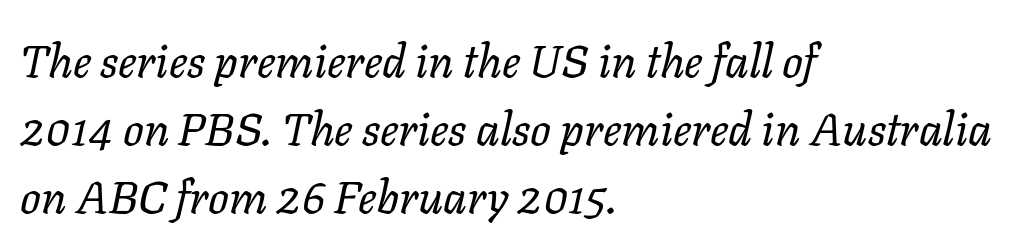
Q: Is the text bold? A: No.
Q: Is the text italic (slanted)? A: Yes, it leans right by about 11 degrees.
Q: Is the text underlined? A: No.
Q: How is the paragraph aligned? A: Left-aligned.
Q: Is the spacing between letters normal or unusually wide? A: Normal.
Q: Is the spacing between lines tight, normal or loose? A: Normal.
Q: Width (condensed, normal, or wide)? A: Normal.
Q: Stroke contrast? A: Low.
Q: x-height? A: Medium.
Q: Monospaced? A: No.
